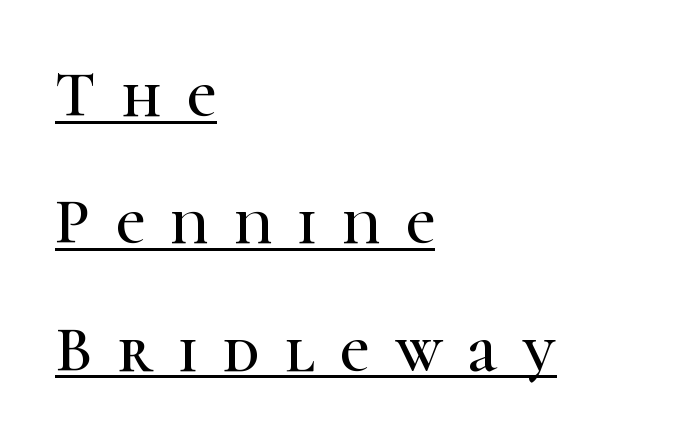
Q: Is the text italic (slanted)? A: No, it is upright.
Q: Is the typeface a serif or a sans-serif typeface? A: Serif.
Q: Is the text underlined? A: Yes.
Q: How is the paragraph aligned? A: Left-aligned.
Q: Is the spacing between letters normal or unusually wide? A: Unusually wide.
Q: Is the spacing between lines tight, normal or loose? A: Loose.
Q: Width (condensed, normal, or wide)? A: Normal.
Q: Stroke contrast? A: High.
Q: x-height? A: Medium.
Q: Monospaced? A: No.
